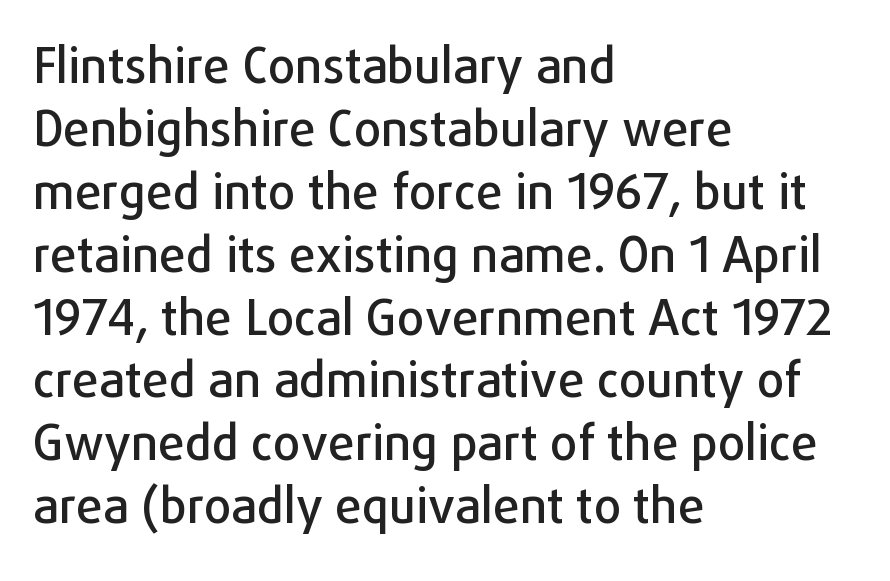
{"serif": "no", "italic": "no", "width": "normal", "stroke_contrast": "low", "x_height": "medium", "monospaced": "no", "underline": "no", "align": "left", "line_spacing": "normal", "line_spacing_ratio": 1.31, "letter_spacing": "normal", "letter_spacing_em": 0.0, "glyph_px": 48}
